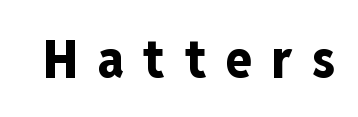
Q: Is the text bold? A: Yes.
Q: Is the text italic (slanted)? A: No, it is upright.
Q: Is the typeface a serif or a sans-serif typeface? A: Sans-serif.
Q: Is the text underlined? A: No.
Q: Is the spacing between letters normal or unusually wide? A: Unusually wide.
Q: Width (condensed, normal, or wide)? A: Condensed.
Q: Stroke contrast? A: Low.
Q: x-height? A: Medium.
Q: Monospaced? A: No.
